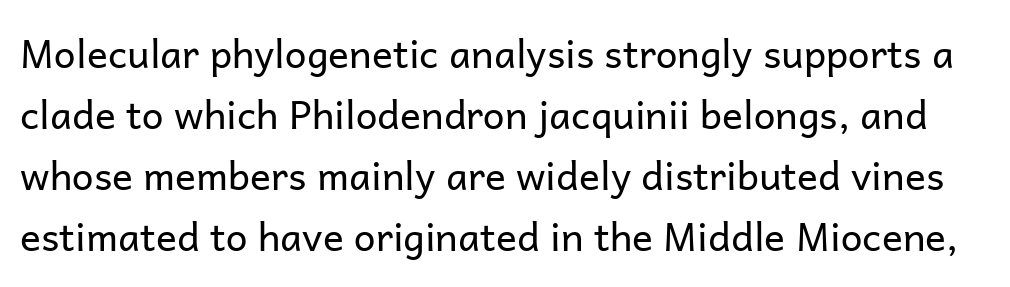
{"serif": "no", "italic": "no", "bold": "no", "weight": "regular", "width": "normal", "stroke_contrast": "low", "x_height": "medium", "monospaced": "no", "underline": "no", "line_spacing": "normal", "line_spacing_ratio": 1.56, "letter_spacing": "normal", "letter_spacing_em": 0.0, "glyph_px": 39}
